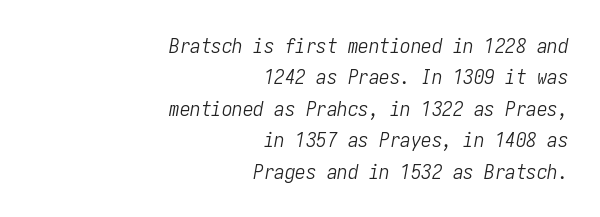
The image shows 21 px text type, italic (leaning right); set right-aligned, normal line spacing (1.5x), normal letter spacing, not underlined.
